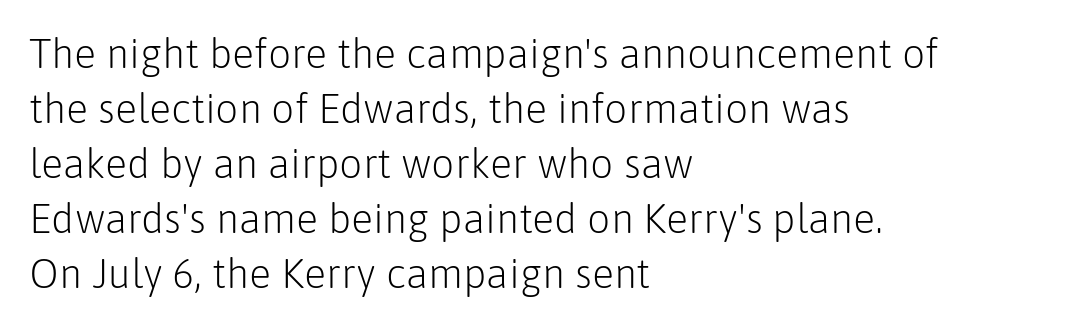
Q: Is the text bold? A: No.
Q: Is the text italic (slanted)? A: No, it is upright.
Q: Is the typeface a serif or a sans-serif typeface? A: Sans-serif.
Q: Is the text underlined? A: No.
Q: How is the paragraph aligned? A: Left-aligned.
Q: Is the spacing between letters normal or unusually wide? A: Normal.
Q: Is the spacing between lines tight, normal or loose? A: Normal.
Q: Width (condensed, normal, or wide)? A: Normal.
Q: Stroke contrast? A: Low.
Q: x-height? A: Medium.
Q: Monospaced? A: No.
